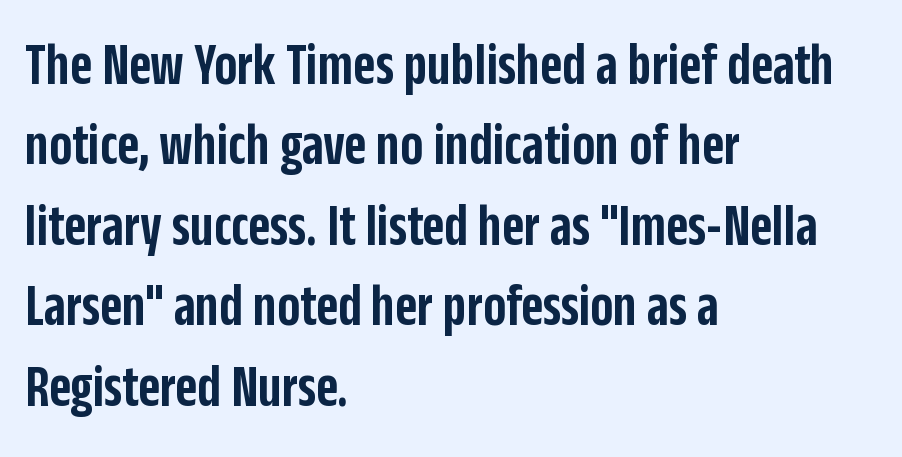
The font family rendered here belongs to the sans-serif group. The letterforms sit shoulder to shoulder at normal distance. A student would call this left alignment; a typographer would say flush left, rag right. Nobody drew a line under any word here. Is there much room between lines? A standard amount, neither cramped nor airy.
